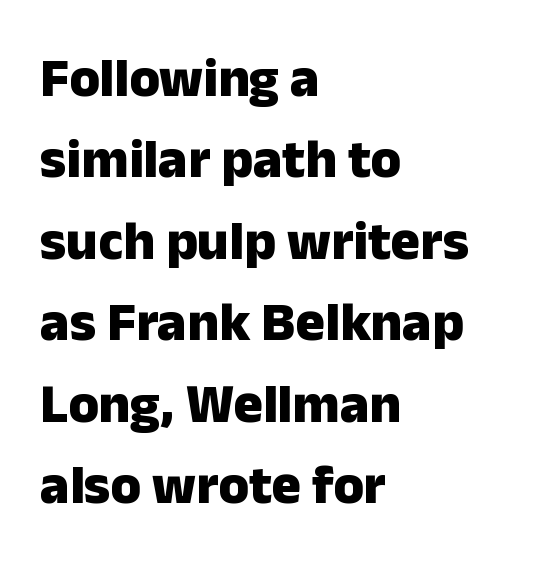
The image shows 55 px heavy sans-serif type, upright; set left-aligned, normal line spacing (1.48x), normal letter spacing, not underlined; low stroke contrast and a medium x-height.
